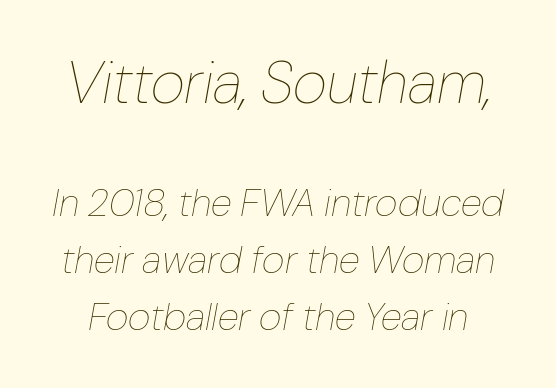
Look at the tracking — it's just the regular setting, nothing added. The strip under each line holds only bare page. You get the large type first, then a drop to smaller type. This sample uses an oblique cut, with every glyph tilted off the vertical. Is this a heavy cut? Hardly; it is regular or lighter. Note the varied advance widths — an 'i' is clearly narrower than an 'm'.
